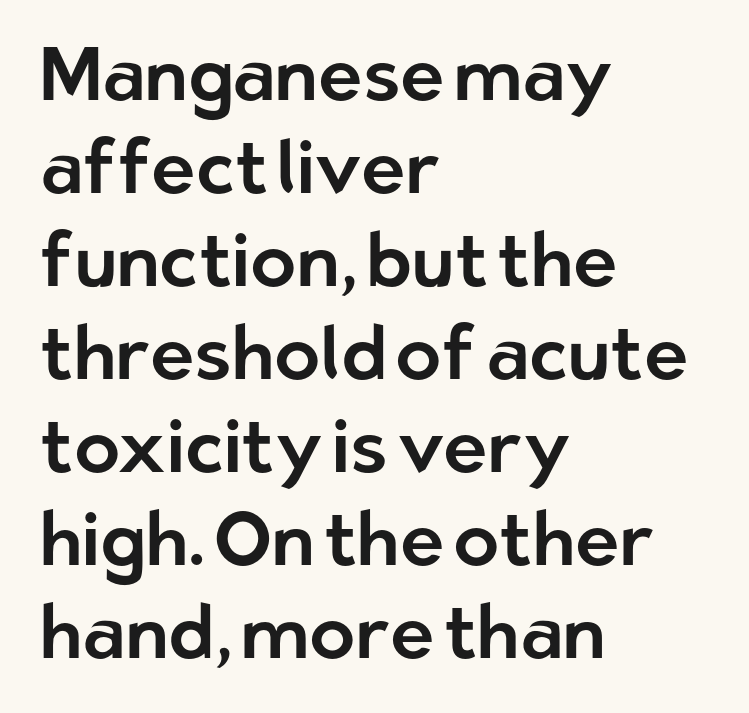
{"serif": "no", "italic": "no", "width": "normal", "stroke_contrast": "low", "x_height": "medium", "monospaced": "no", "underline": "no", "align": "left", "line_spacing_ratio": 1.24, "letter_spacing": "normal", "letter_spacing_em": 0.0, "glyph_px": 75}
